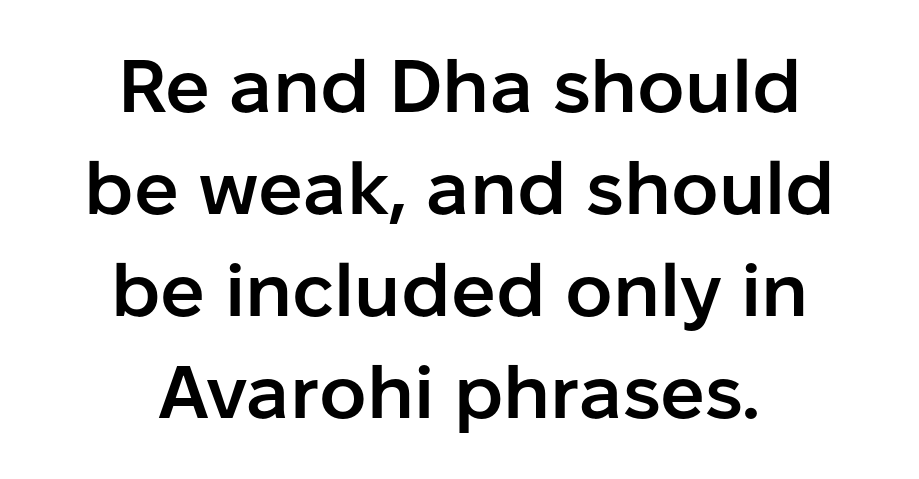
Does the leading feel generous? No, just average. A centered setting, common on invitations and titles, is used for this passage. Letter spacing: default. The area under the type is left untouched. The font family rendered here belongs to the sans-serif group. Nope, not italic — everything's standing straight.
